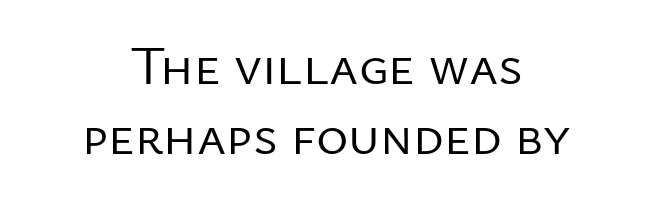
The image shows 55 px regular-weight sans-serif type, upright; set centered, normal line spacing (1.27x), normal letter spacing, not underlined; low stroke contrast and a medium x-height.
